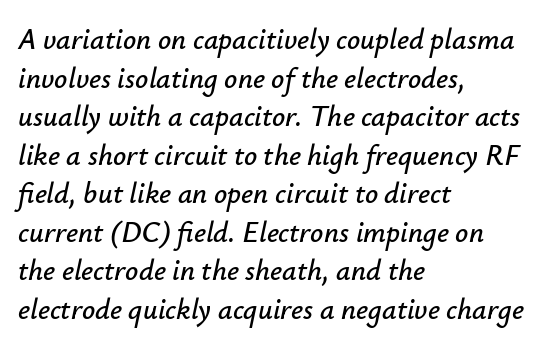
{"italic": "yes", "lean": "right", "slant_degrees": 12, "width": "normal", "stroke_contrast": "low", "x_height": "small", "monospaced": "no", "underline": "no", "align": "left", "line_spacing": "normal", "line_spacing_ratio": 1.33, "letter_spacing": "normal", "letter_spacing_em": 0.0, "glyph_px": 29}
